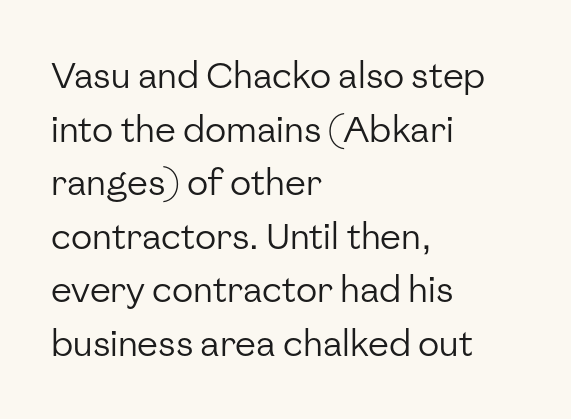
Q: Is the text bold? A: No.
Q: Is the text italic (slanted)? A: No, it is upright.
Q: Is the typeface a serif or a sans-serif typeface? A: Sans-serif.
Q: Is the text underlined? A: No.
Q: How is the paragraph aligned? A: Left-aligned.
Q: Is the spacing between letters normal or unusually wide? A: Normal.
Q: Is the spacing between lines tight, normal or loose? A: Normal.
Q: Width (condensed, normal, or wide)? A: Normal.
Q: Stroke contrast? A: Low.
Q: x-height? A: Medium.
Q: Monospaced? A: No.
